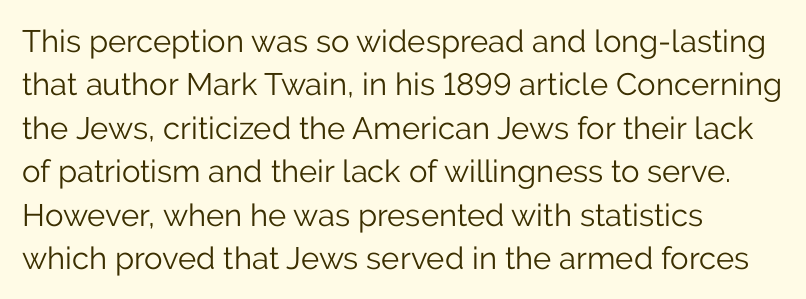
Q: Is the text bold? A: No.
Q: Is the text italic (slanted)? A: No, it is upright.
Q: Is the typeface a serif or a sans-serif typeface? A: Sans-serif.
Q: Is the text underlined? A: No.
Q: How is the paragraph aligned? A: Left-aligned.
Q: Is the spacing between letters normal or unusually wide? A: Normal.
Q: Is the spacing between lines tight, normal or loose? A: Normal.
Q: Width (condensed, normal, or wide)? A: Normal.
Q: Stroke contrast? A: Low.
Q: x-height? A: Medium.
Q: Monospaced? A: No.
